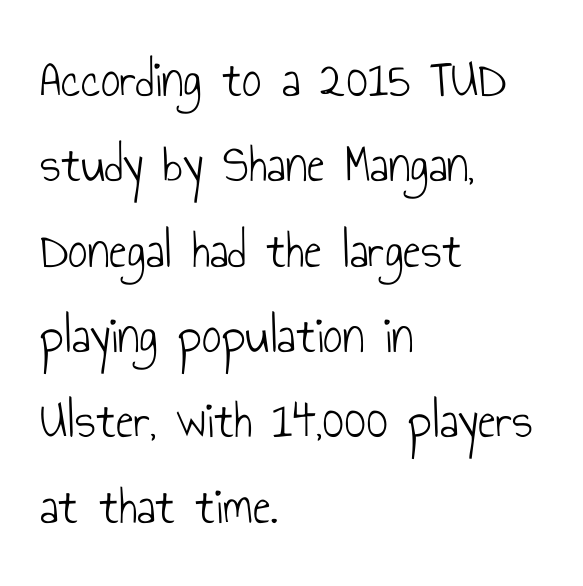
Glance below the letters and you will spot only blank space. Which margin do the lines hug? The left one — the right edge is uneven. Students, observe: this is what conventionally led text looks like. Standard letterfit; no display-style spreading of the glyphs.
